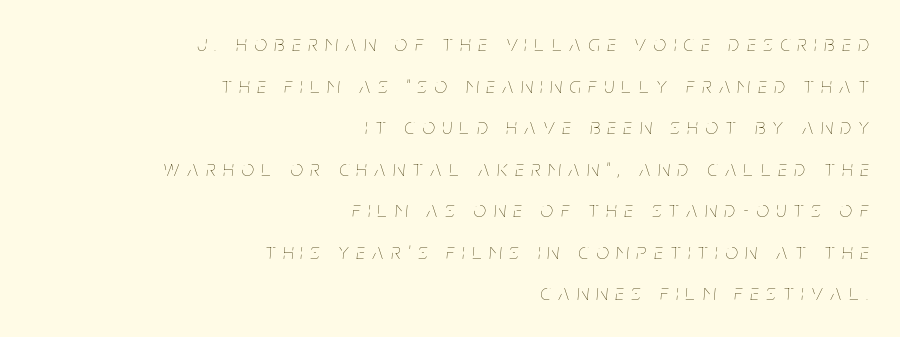
{"italic": "yes", "lean": "right", "slant_degrees": 5, "bold": "no", "underline": "no", "align": "right", "line_spacing_ratio": 1.89, "letter_spacing": "wide", "letter_spacing_em": 0.36, "glyph_px": 22}
